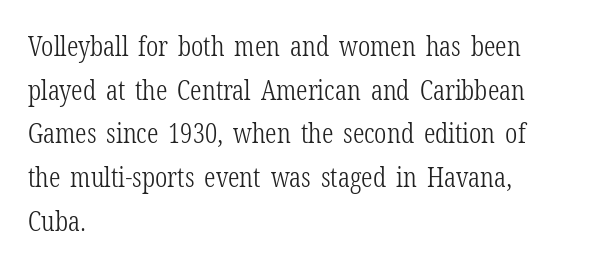
Type without underlining. How are the letters spaced? Ordinarily, with no added tracking. Compared with typical paragraphs, the rows here are spaced about the same. Short and long lines alike share a common starting point at left. This sample has the flowing, uneven cadence of proportional lettering.
